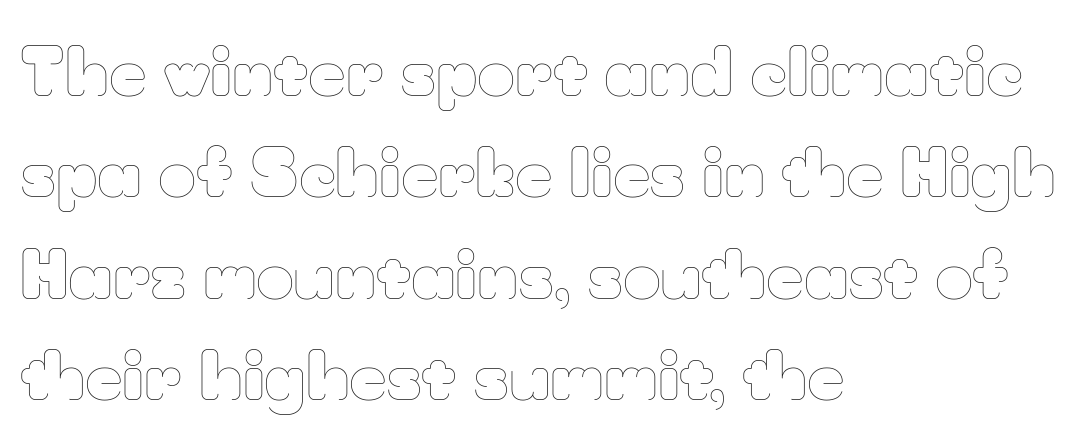
Q: Is the text bold? A: No.
Q: Is the text italic (slanted)? A: No, it is upright.
Q: Is the text underlined? A: No.
Q: How is the paragraph aligned? A: Left-aligned.
Q: Is the spacing between letters normal or unusually wide? A: Normal.
Q: Is the spacing between lines tight, normal or loose? A: Normal.
Q: Width (condensed, normal, or wide)? A: Normal.
Q: Stroke contrast? A: Low.
Q: x-height? A: Small.
Q: Monospaced? A: No.
